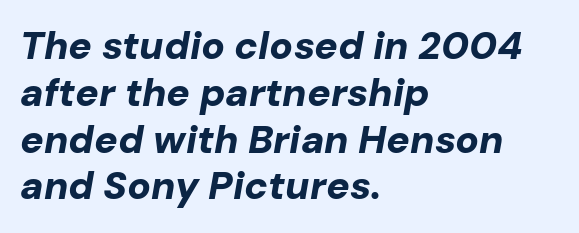
Where is the straight margin? On the left. Only glyphs here, with clear space below each row. Looking at the ascenders, they clearly lean. The strokes are fattened all the way to bold.
